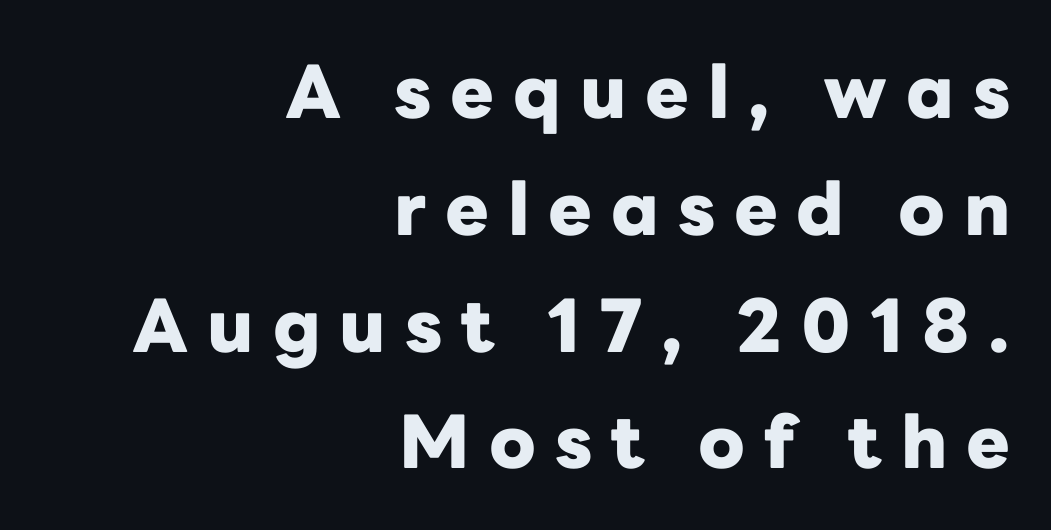
Q: Is the text bold? A: Yes.
Q: Is the text italic (slanted)? A: No, it is upright.
Q: Is the typeface a serif or a sans-serif typeface? A: Sans-serif.
Q: Is the text underlined? A: No.
Q: How is the paragraph aligned? A: Right-aligned.
Q: Is the spacing between letters normal or unusually wide? A: Unusually wide.
Q: Is the spacing between lines tight, normal or loose? A: Normal.
Q: Width (condensed, normal, or wide)? A: Normal.
Q: Stroke contrast? A: Low.
Q: x-height? A: Medium.
Q: Monospaced? A: No.
